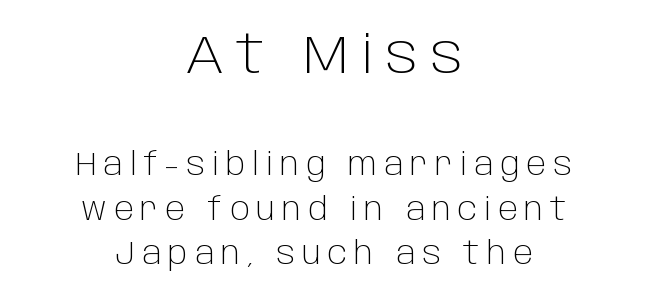
Q: Is the text bold? A: No.
Q: Is the text italic (slanted)? A: No, it is upright.
Q: Is the typeface a serif or a sans-serif typeface? A: Sans-serif.
Q: Is the text underlined? A: No.
Q: How is the paragraph aligned? A: Centered.
Q: Is the spacing between letters normal or unusually wide? A: Unusually wide.
Q: Is the spacing between lines tight, normal or loose? A: Normal.
Q: Which block of text is set in a larger size, the first (top) or the second (bottom)? A: The first (top) one.
Q: Width (condensed, normal, or wide)? A: Normal.
Q: Stroke contrast? A: Low.
Q: x-height? A: Large.
Q: Monospaced? A: No.
